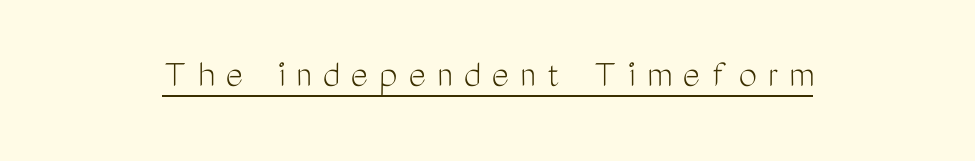
{"serif": "no", "italic": "no", "bold": "no", "weight": "light", "width": "condensed", "stroke_contrast": "medium", "x_height": "medium", "monospaced": "no", "underline": "yes", "letter_spacing": "wide", "letter_spacing_em": 0.28, "glyph_px": 41}
